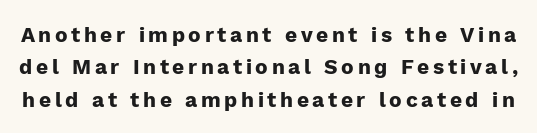
Q: Is the text bold? A: Yes.
Q: Is the text italic (slanted)? A: No, it is upright.
Q: Is the text underlined? A: No.
Q: Is the spacing between lines tight, normal or loose? A: Normal.
